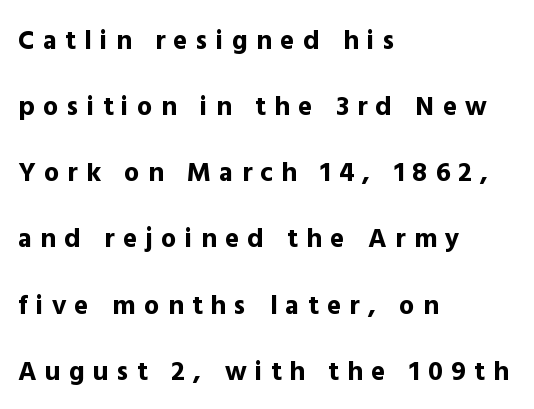
{"italic": "no", "bold": "yes", "underline": "no", "align": "left", "line_spacing": "loose", "line_spacing_ratio": 2.45, "letter_spacing": "wide", "letter_spacing_em": 0.31, "glyph_px": 27}
